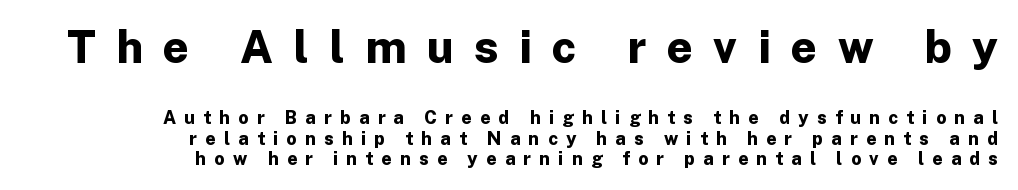
Successive baselines arrive quickly, one right under another. Set as a true bold cut, around the 700 mark. Check where the strokes stop: nothing finishes them off — pure sans. Think of a printed novel: that variable character pitch is what you see here.
